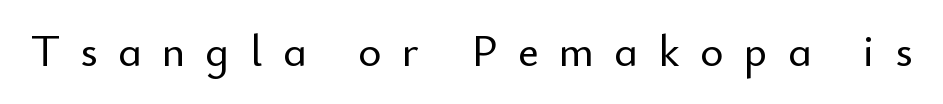
Compared with typical body copy, the letter spacing here is much looser. Think of a printed novel: that variable character pitch is what you see here. In terms of letterform style, serifs are entirely absent. The baseline area is clear. No italicization has been applied; the sample stays upright.
